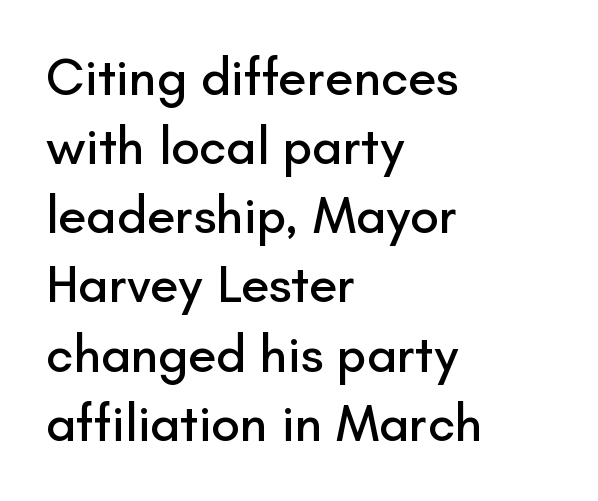
Q: Is the text italic (slanted)? A: No, it is upright.
Q: Is the typeface a serif or a sans-serif typeface? A: Sans-serif.
Q: Is the text underlined? A: No.
Q: How is the paragraph aligned? A: Left-aligned.
Q: Is the spacing between letters normal or unusually wide? A: Normal.
Q: Is the spacing between lines tight, normal or loose? A: Normal.
Q: Width (condensed, normal, or wide)? A: Normal.
Q: Stroke contrast? A: Low.
Q: x-height? A: Small.
Q: Monospaced? A: No.
